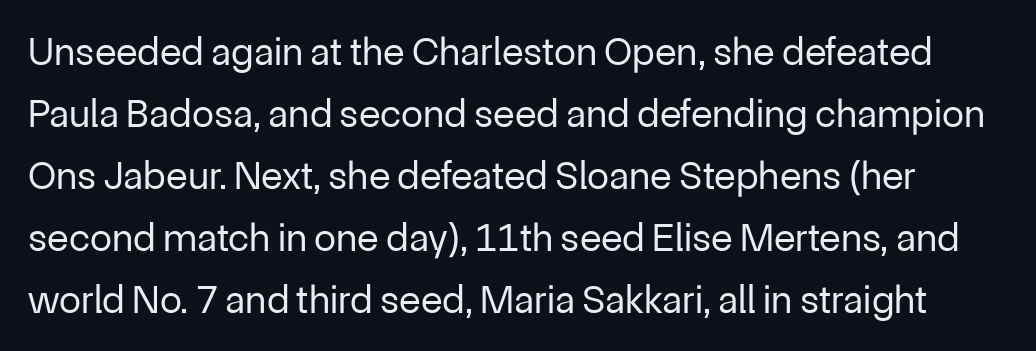
Q: Is the text bold? A: No.
Q: Is the text italic (slanted)? A: No, it is upright.
Q: Is the typeface a serif or a sans-serif typeface? A: Sans-serif.
Q: Is the text underlined? A: No.
Q: Is the spacing between letters normal or unusually wide? A: Normal.
Q: Is the spacing between lines tight, normal or loose? A: Normal.
Q: Width (condensed, normal, or wide)? A: Normal.
Q: Stroke contrast? A: Low.
Q: x-height? A: Medium.
Q: Monospaced? A: No.
